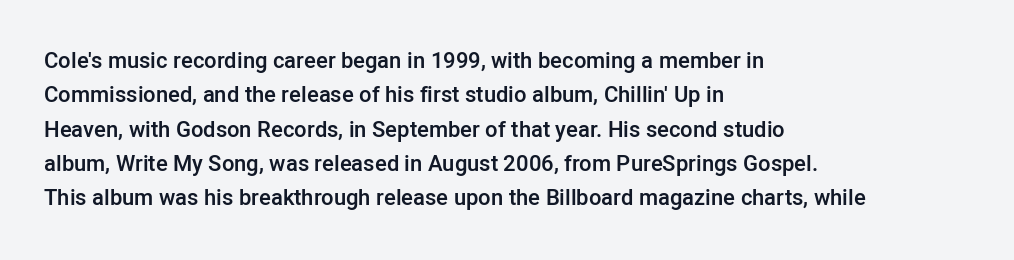
Q: Is the text bold? A: Semi-bold.
Q: Is the text italic (slanted)? A: No, it is upright.
Q: Is the text underlined? A: No.
Q: How is the paragraph aligned? A: Left-aligned.
Q: Is the spacing between letters normal or unusually wide? A: Normal.
Q: Is the spacing between lines tight, normal or loose? A: Normal.
